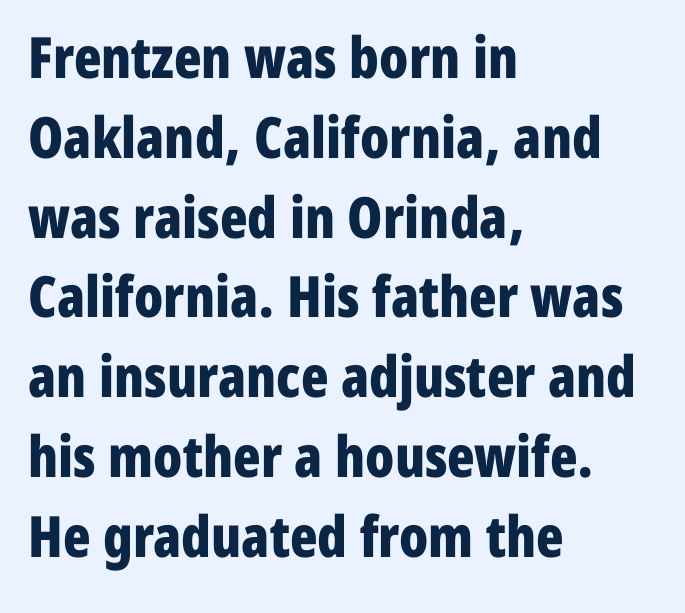
The compositor pushed each line to the left boundary. The strip under each line holds only bare page. In terms of letterspacing, this is plain default setting. What weight is shown? A full bold with thick strokes. Upright lettering throughout.
